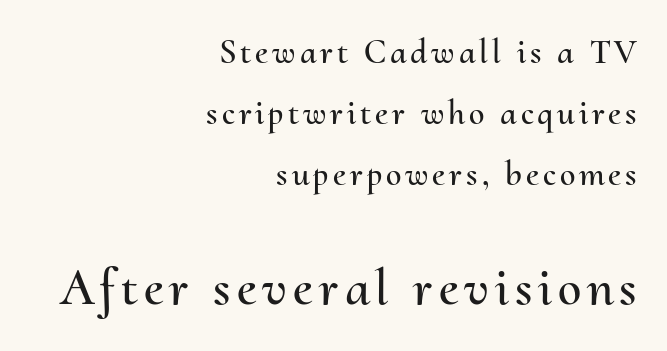
Posture: vertical. Note the varied advance widths — an 'i' is clearly narrower than an 'm'. The text block is weighted toward the right margin, trailing off unevenly leftward. These two chunks differ in scale, with the bottom chunk taking the larger measure. The string is rendered with underlining switched off.
